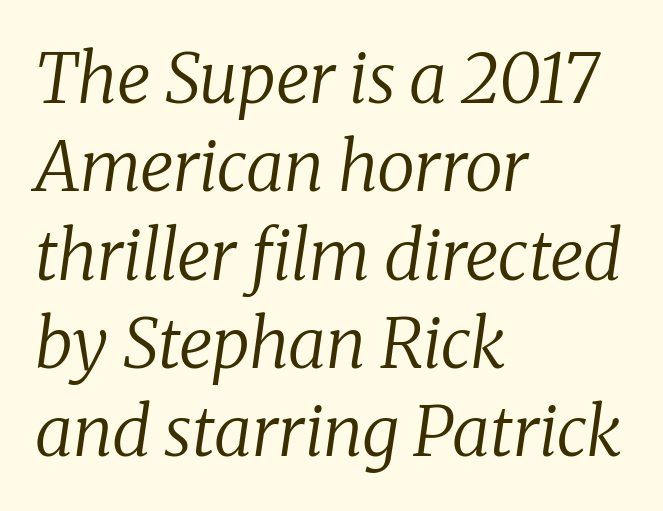
{"serif": "yes", "italic": "yes", "lean": "right", "slant_degrees": 8, "bold": "no", "weight": "regular", "width": "normal", "stroke_contrast": "low", "x_height": "medium", "monospaced": "no", "underline": "no", "align": "left", "line_spacing": "normal", "line_spacing_ratio": 1.28, "letter_spacing": "normal", "letter_spacing_em": 0.0, "glyph_px": 69}
